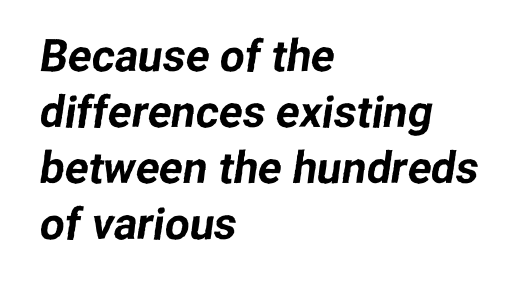
Q: Is the typeface a serif or a sans-serif typeface? A: Sans-serif.
Q: Is the text underlined? A: No.
Q: How is the paragraph aligned? A: Left-aligned.
Q: Is the spacing between letters normal or unusually wide? A: Normal.
Q: Is the spacing between lines tight, normal or loose? A: Normal.
Q: Width (condensed, normal, or wide)? A: Normal.
Q: Stroke contrast? A: Low.
Q: x-height? A: Medium.
Q: Monospaced? A: No.
